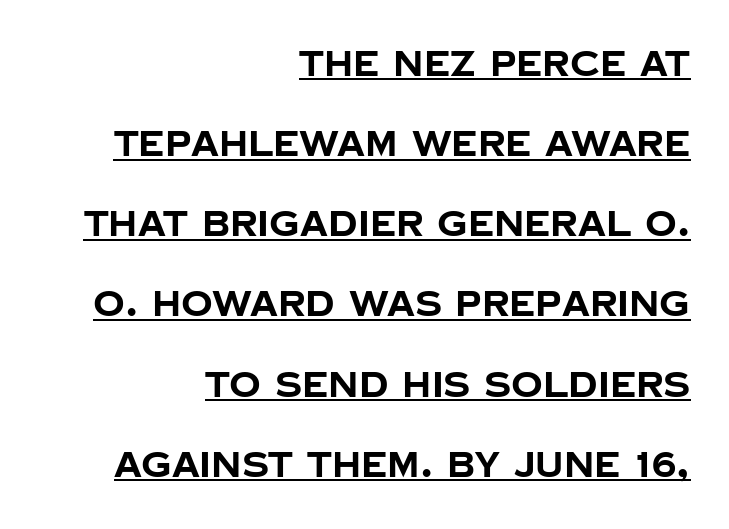
{"serif": "no", "italic": "no", "bold": "yes", "weight": "bold", "width": "normal", "stroke_contrast": "low", "x_height": "large", "monospaced": "no", "underline": "yes", "align": "right", "line_spacing": "loose", "line_spacing_ratio": 2.29, "letter_spacing": "normal", "letter_spacing_em": 0.0, "glyph_px": 35}
